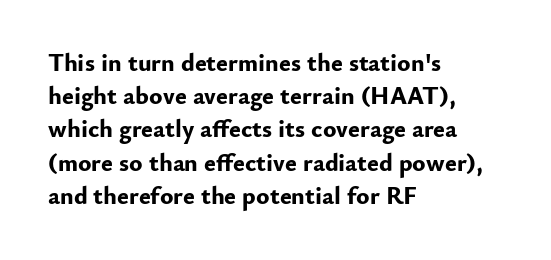
Q: Is the text bold? A: Yes.
Q: Is the text italic (slanted)? A: No, it is upright.
Q: Is the text underlined? A: No.
Q: How is the paragraph aligned? A: Left-aligned.
Q: Is the spacing between letters normal or unusually wide? A: Normal.
Q: Is the spacing between lines tight, normal or loose? A: Normal.
